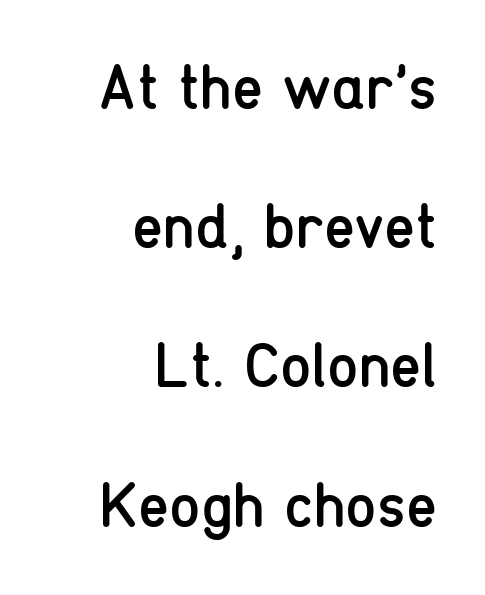
The image shows 63 px regular-weight, condensed sans-serif type, upright; set right-aligned, loose line spacing (2.21x), normal letter spacing, not underlined; low stroke contrast and a medium x-height.
